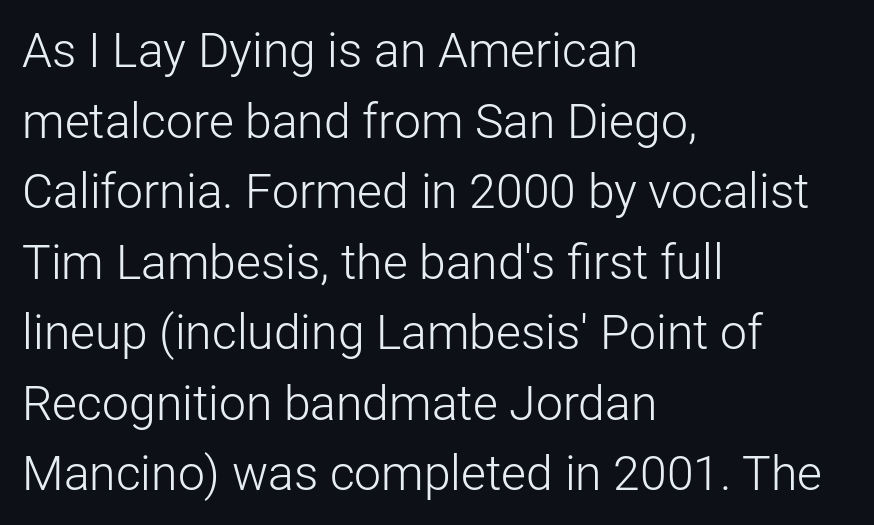
Q: Is the text bold? A: No.
Q: Is the text italic (slanted)? A: No, it is upright.
Q: Is the typeface a serif or a sans-serif typeface? A: Sans-serif.
Q: Is the text underlined? A: No.
Q: How is the paragraph aligned? A: Left-aligned.
Q: Is the spacing between letters normal or unusually wide? A: Normal.
Q: Is the spacing between lines tight, normal or loose? A: Normal.
Q: Width (condensed, normal, or wide)? A: Normal.
Q: Stroke contrast? A: Low.
Q: x-height? A: Medium.
Q: Monospaced? A: No.
